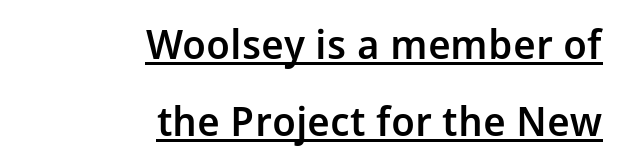
Q: Is the text bold? A: Semi-bold.
Q: Is the text italic (slanted)? A: No, it is upright.
Q: Is the typeface a serif or a sans-serif typeface? A: Sans-serif.
Q: Is the text underlined? A: Yes.
Q: How is the paragraph aligned? A: Right-aligned.
Q: Is the spacing between letters normal or unusually wide? A: Normal.
Q: Width (condensed, normal, or wide)? A: Normal.
Q: Stroke contrast? A: Low.
Q: x-height? A: Medium.
Q: Monospaced? A: No.
